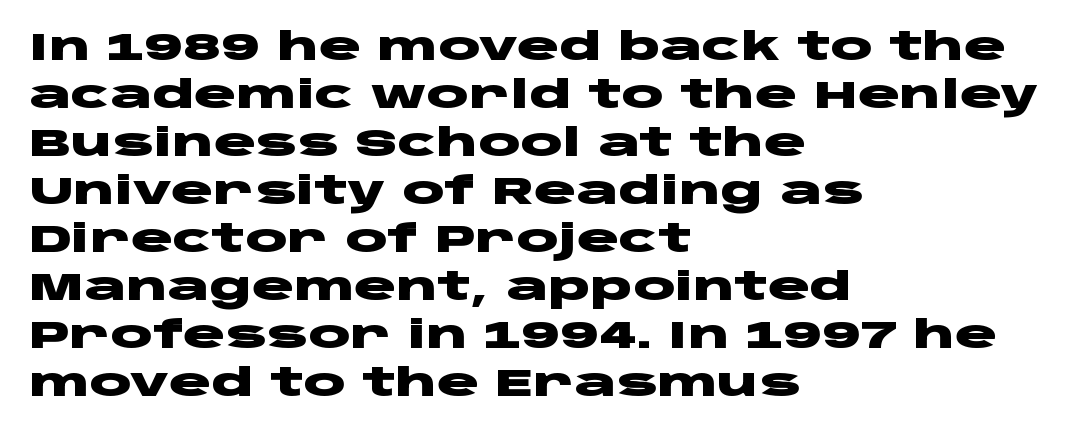
{"serif": "no", "italic": "no", "bold": "yes", "weight": "heavy", "width": "wide", "stroke_contrast": "low", "x_height": "large", "monospaced": "no", "underline": "no", "align": "left", "line_spacing_ratio": 1.23, "letter_spacing": "normal", "letter_spacing_em": 0.0, "glyph_px": 39}
